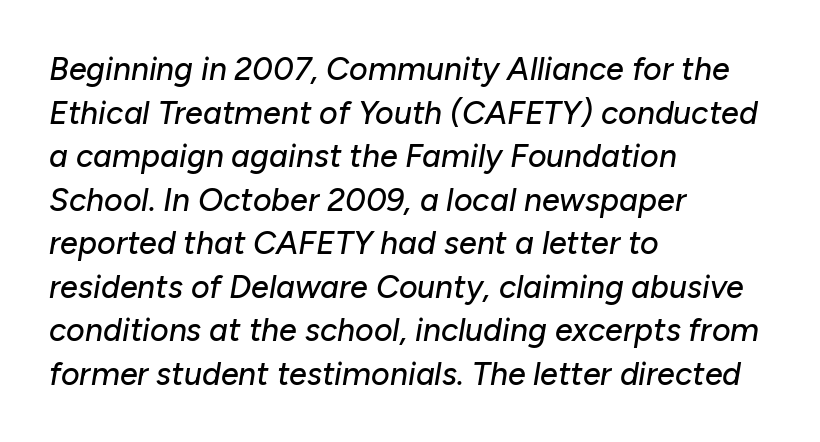
Q: Is the text italic (slanted)? A: Yes, it leans right by about 10 degrees.
Q: Is the text underlined? A: No.
Q: How is the paragraph aligned? A: Left-aligned.
Q: Is the spacing between letters normal or unusually wide? A: Normal.
Q: Is the spacing between lines tight, normal or loose? A: Normal.
Q: Width (condensed, normal, or wide)? A: Normal.
Q: Stroke contrast? A: Low.
Q: x-height? A: Medium.
Q: Monospaced? A: No.
